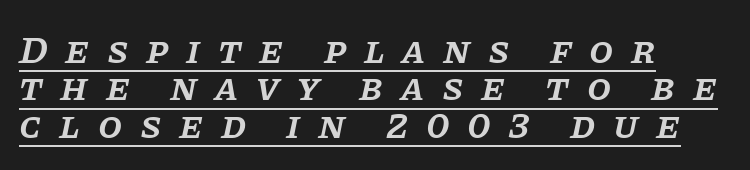
The image shows 39 px semibold serif type, italic (leaning right); set left-aligned, tight line spacing (0.96x), unusually wide letter spacing (+0.45 em), underlined; low stroke contrast and a large x-height.
